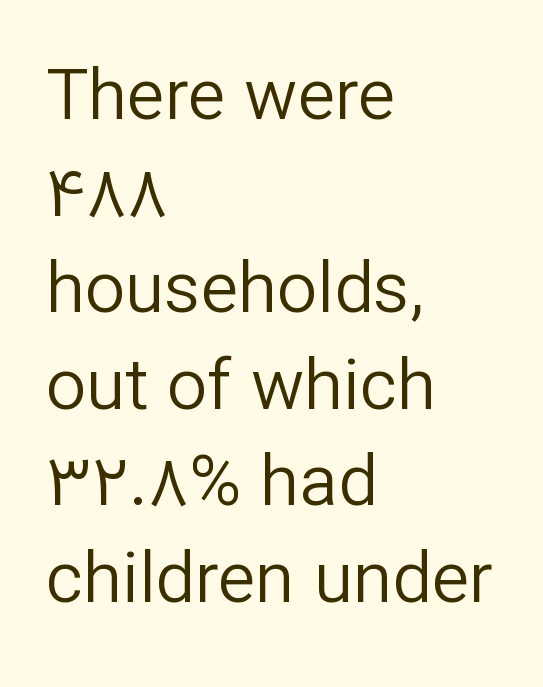
{"serif": "no", "italic": "no", "bold": "no", "weight": "regular", "width": "normal", "stroke_contrast": "low", "x_height": "medium", "monospaced": "no", "underline": "no", "align": "left", "line_spacing": "normal", "line_spacing_ratio": 1.36, "letter_spacing": "normal", "letter_spacing_em": 0.0, "glyph_px": 71}
